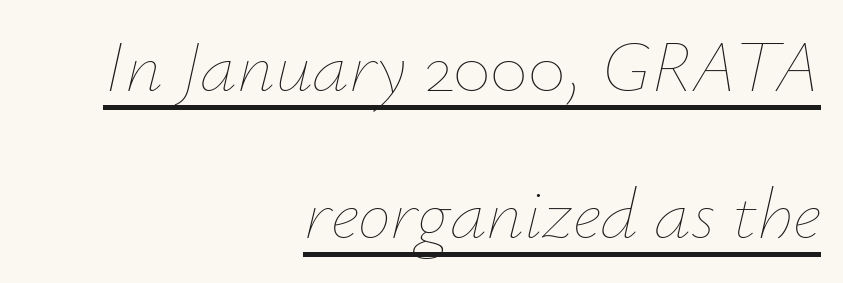
The passage shown is typed in a proportional face where columns would drift. Notice how the passage keeps a crisp vertical edge on the right only. A typographer would call this underscored text. The font's italic variant was chosen for this text. The passage shown is not bold in any degree.
